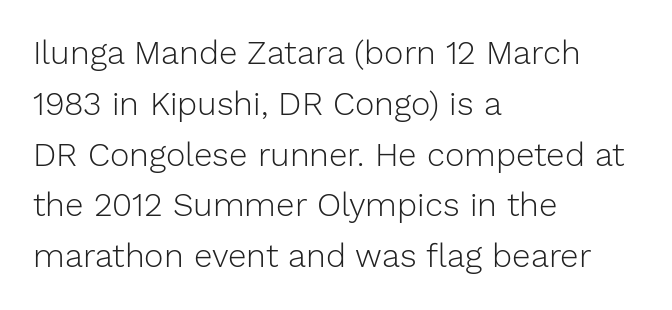
The typeface chosen for these lines omits serifs. In terms of leading, this rendering sits right in the middle. The letterforms sit shoulder to shoulder at normal distance. A student would call this left alignment; a typographer would say flush left, rag right. Note the varied advance widths — an 'i' is clearly narrower than an 'm'. No italicization has been applied; the sample stays upright.
